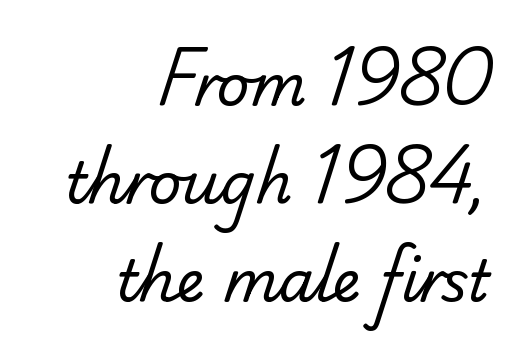
Q: Is the text bold? A: No.
Q: Is the typeface a serif or a sans-serif typeface? A: Sans-serif.
Q: Is the text underlined? A: No.
Q: How is the paragraph aligned? A: Right-aligned.
Q: Is the spacing between letters normal or unusually wide? A: Normal.
Q: Width (condensed, normal, or wide)? A: Normal.
Q: Stroke contrast? A: Low.
Q: x-height? A: Small.
Q: Monospaced? A: No.
